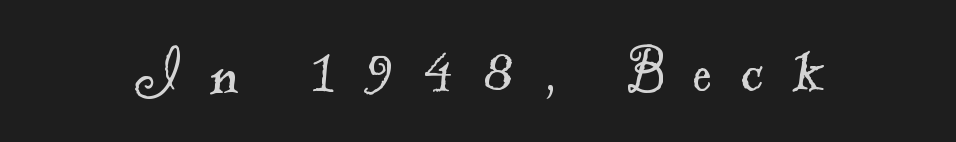
{"serif": "yes", "bold": "no", "weight": "light", "width": "normal", "x_height": "small", "monospaced": "no", "underline": "no", "letter_spacing": "wide", "letter_spacing_em": 0.41, "glyph_px": 71}
